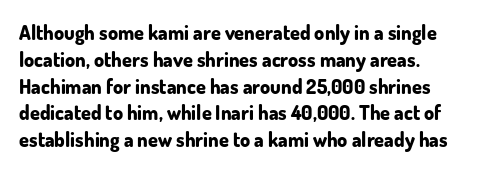
It's the straight-up-and-down kind of type. The letters sit at their default tracking, neither squeezed nor spread. Line starts are locked; line ends wander. This is heavy type, rendered in bold. Baseline-to-baseline distance is the conventional proportion of letter height.
